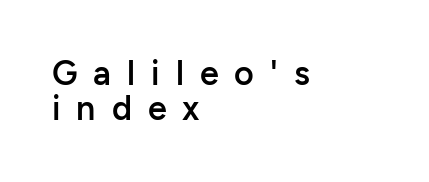
The typesetting leans somewhat heavy: a semibold. Ascenders rise straight up at ninety degrees. Note the varied advance widths — an 'i' is clearly narrower than an 'm'. Summary of vertical rhythm: compact, with narrow interline spacing.
